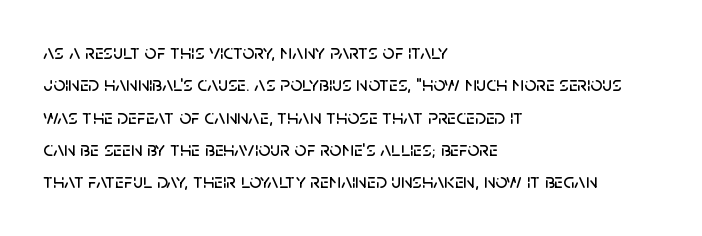
{"italic": "no", "underline": "no", "align": "left", "line_spacing": "normal", "line_spacing_ratio": 1.54, "letter_spacing": "normal", "letter_spacing_em": 0.0, "glyph_px": 21}
